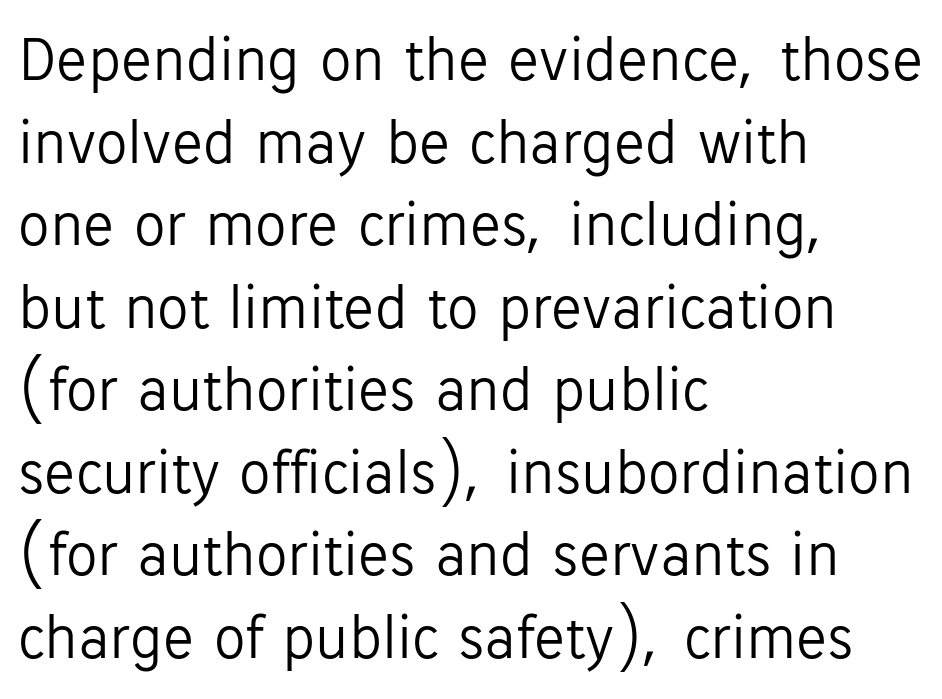
Q: Is the text bold? A: No.
Q: Is the text italic (slanted)? A: No, it is upright.
Q: Is the typeface a serif or a sans-serif typeface? A: Sans-serif.
Q: Is the text underlined? A: No.
Q: How is the paragraph aligned? A: Left-aligned.
Q: Is the spacing between letters normal or unusually wide? A: Normal.
Q: Is the spacing between lines tight, normal or loose? A: Normal.
Q: Width (condensed, normal, or wide)? A: Normal.
Q: Stroke contrast? A: Low.
Q: x-height? A: Medium.
Q: Monospaced? A: No.
